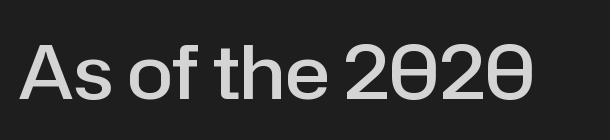
{"serif": "no", "italic": "no", "bold": "semi", "weight": "semibold", "width": "normal", "stroke_contrast": "low", "x_height": "medium", "monospaced": "no", "underline": "no", "letter_spacing": "normal", "letter_spacing_em": 0.0, "glyph_px": 75}
